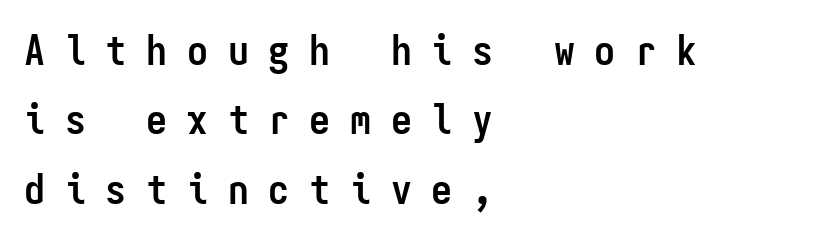
Is the block centered? No — it sits flush against the left margin. The vertical gap from one line to the next is medium. The passage shown has open, widely tracked lettering throughout. Lines of text with bare space underneath.
